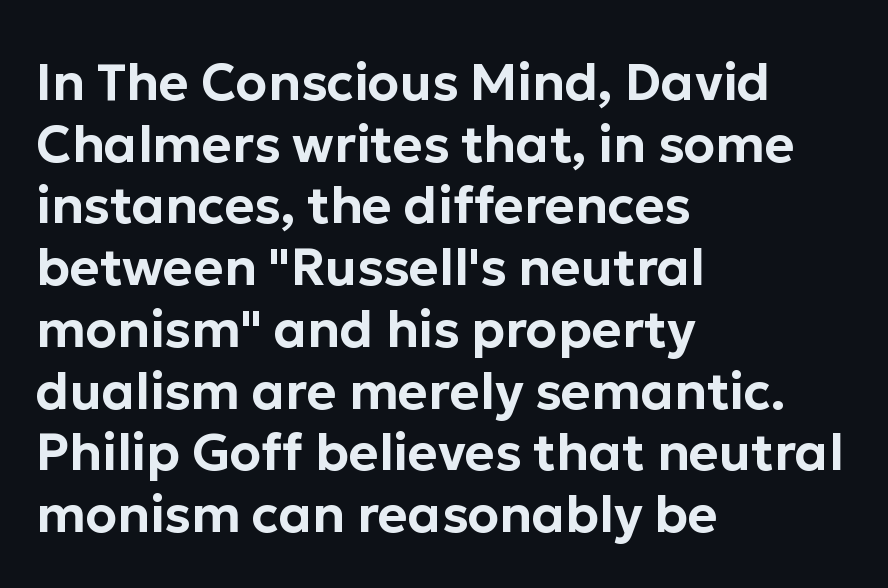
Q: Is the text italic (slanted)? A: No, it is upright.
Q: Is the typeface a serif or a sans-serif typeface? A: Sans-serif.
Q: Is the text underlined? A: No.
Q: How is the paragraph aligned? A: Left-aligned.
Q: Is the spacing between letters normal or unusually wide? A: Normal.
Q: Width (condensed, normal, or wide)? A: Normal.
Q: Stroke contrast? A: Low.
Q: x-height? A: Medium.
Q: Monospaced? A: No.
